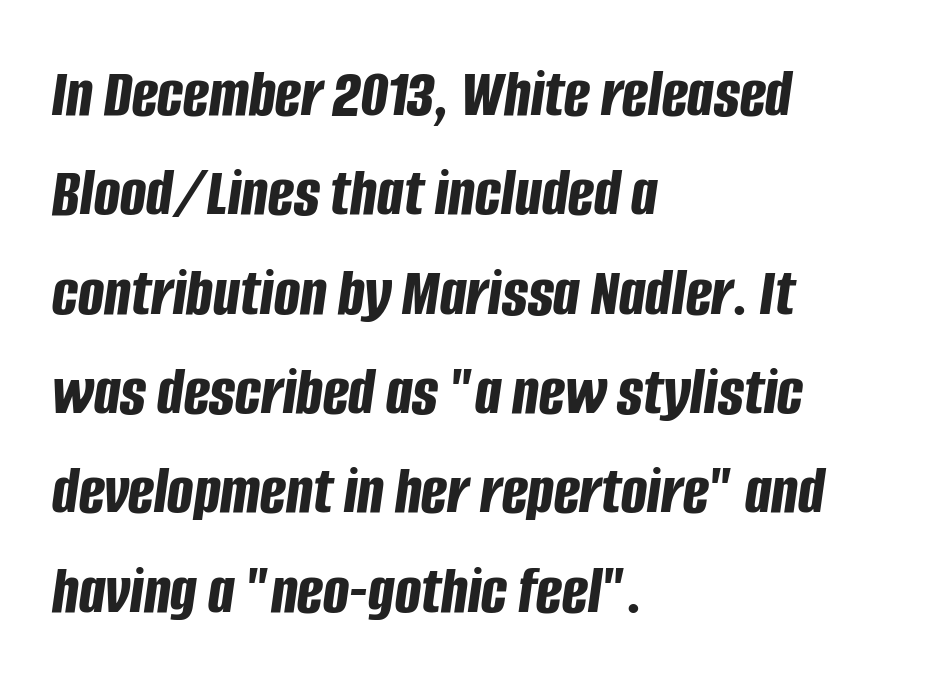
Weight check: bold — yes, fully. The passage shown is typed in a proportional face where columns would drift. Beneath every word, the page is bare. This rendering uses left alignment, leaving the right contour irregular. The block of text has a typical density, with ordinary space between rows. Is the letter spacing exaggerated? No — it looks like the ordinary default.
